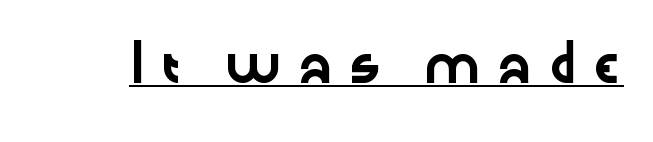
Q: Is the text italic (slanted)? A: No, it is upright.
Q: Is the typeface a serif or a sans-serif typeface? A: Sans-serif.
Q: Is the text underlined? A: Yes.
Q: Is the spacing between letters normal or unusually wide? A: Unusually wide.
Q: Width (condensed, normal, or wide)? A: Wide.
Q: Stroke contrast? A: Low.
Q: x-height? A: Medium.
Q: Monospaced? A: No.
